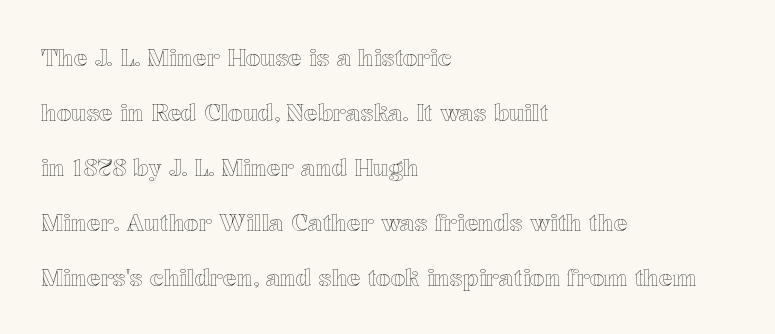
{"italic": "no", "underline": "no", "align": "left", "line_spacing": "loose", "line_spacing_ratio": 2.39, "letter_spacing": "normal", "letter_spacing_em": 0.0, "glyph_px": 23}
